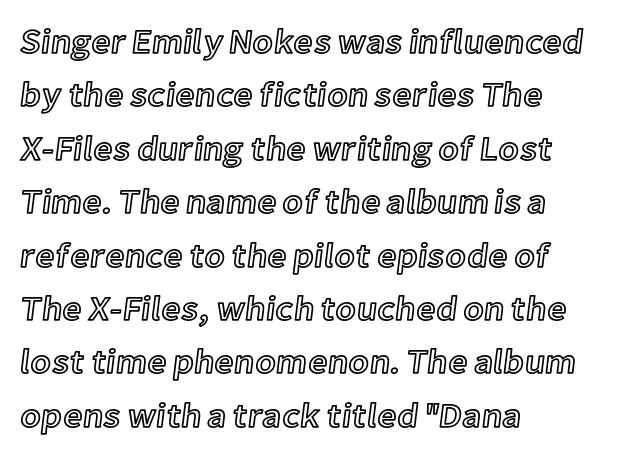
Each letter keeps its own natural width here, so spacing adapts to shape. The paragraph has a hard left edge and a soft right edge. Nothing unusual about the tracking: characters are spaced as the font intends. Plain, unruled lines of type. This sample keeps an unexceptional amount of space between lines.
